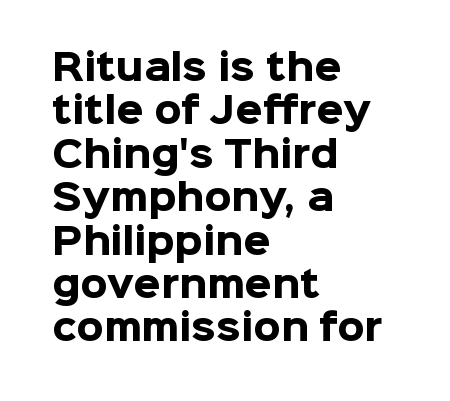
{"serif": "no", "italic": "no", "bold": "yes", "weight": "heavy", "width": "normal", "stroke_contrast": "low", "x_height": "medium", "monospaced": "no", "underline": "no", "align": "left", "line_spacing_ratio": 1.24, "letter_spacing": "normal", "letter_spacing_em": 0.0, "glyph_px": 35}
